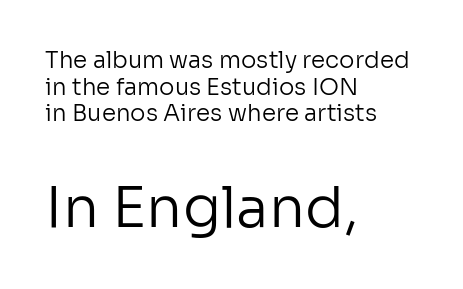
In this sample the second text group is rendered at the bigger scale. Does the lettering tilt? It doesn't — this is upright. Letters rest on an invisible, unmarked baseline. These lines are composed in type without serifs.
